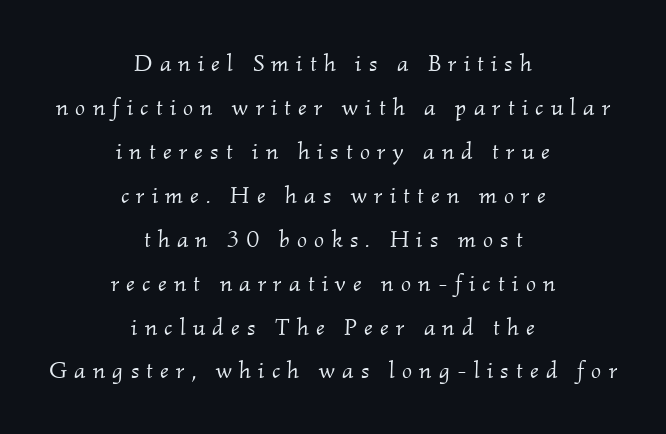
The letterforms sit at book weight or below. An italicized treatment has been applied to the whole sample. Spacing between characters has been opened up far beyond the box default. The lines are quadded center. Quick note: underline off.
